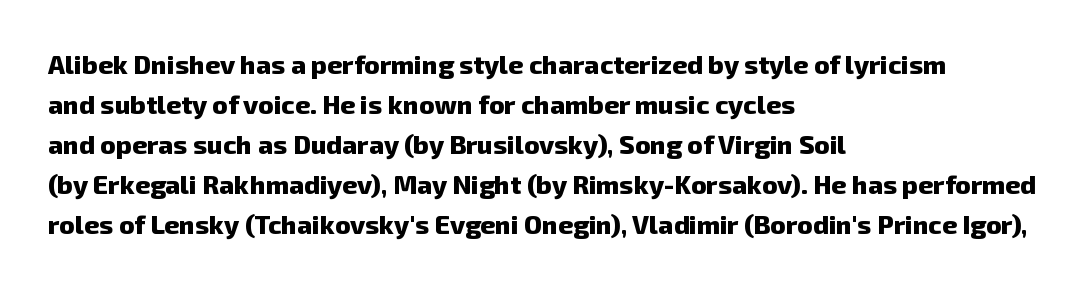
The image shows 26 px bold type; set left-aligned, normal line spacing (1.54x), normal letter spacing, not underlined.
